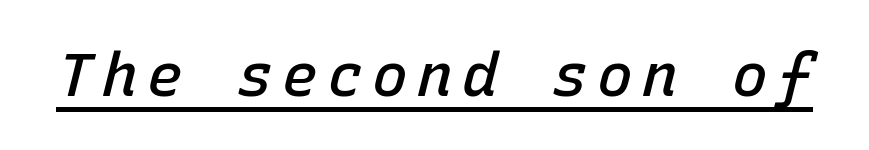
{"italic": "yes", "lean": "right", "slant_degrees": 15, "bold": "semi", "weight": "semibold", "width": "normal", "stroke_contrast": "low", "x_height": "medium", "monospaced": "yes", "underline": "yes", "glyph_px": 60}
